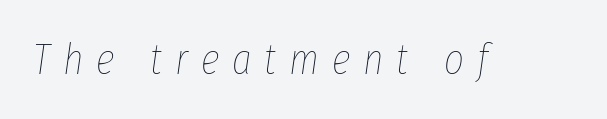
Q: Is the text bold? A: No.
Q: Is the text italic (slanted)? A: Yes, it leans right by about 8 degrees.
Q: Is the text underlined? A: No.
Q: Is the spacing between letters normal or unusually wide? A: Unusually wide.
Q: Width (condensed, normal, or wide)? A: Condensed.
Q: Stroke contrast? A: Low.
Q: x-height? A: Medium.
Q: Monospaced? A: No.
